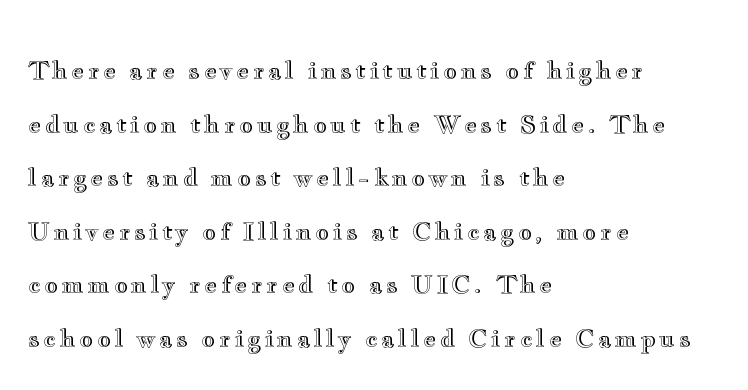
Q: Is the text italic (slanted)? A: No, it is upright.
Q: Is the text underlined? A: No.
Q: How is the paragraph aligned? A: Left-aligned.
Q: Is the spacing between lines tight, normal or loose? A: Loose.
